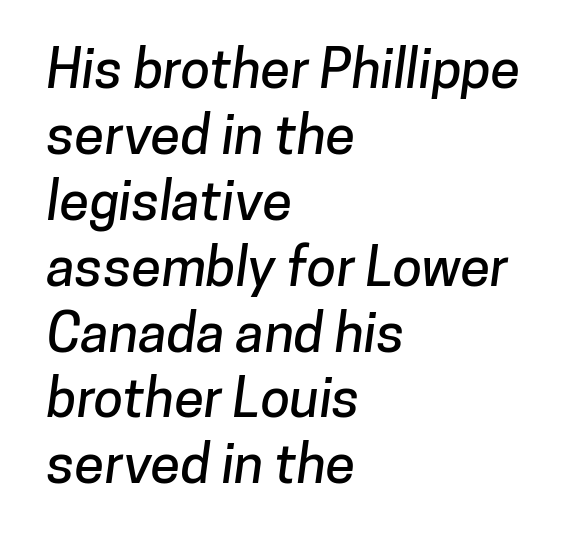
Q: Is the typeface a serif or a sans-serif typeface? A: Sans-serif.
Q: Is the text underlined? A: No.
Q: How is the paragraph aligned? A: Left-aligned.
Q: Is the spacing between letters normal or unusually wide? A: Normal.
Q: Width (condensed, normal, or wide)? A: Normal.
Q: Stroke contrast? A: Low.
Q: x-height? A: Medium.
Q: Monospaced? A: No.
